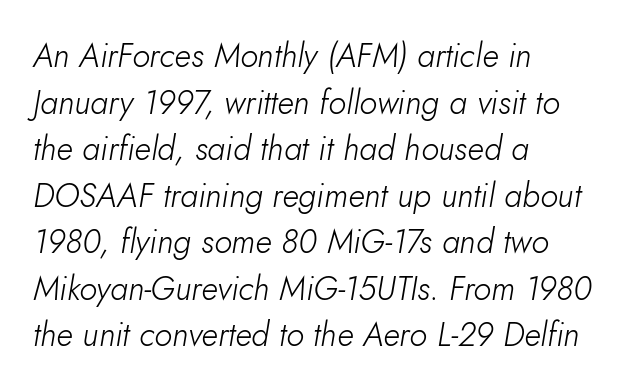
The image shows 33 px light type, italic (leaning right); set left-aligned, normal line spacing (1.41x), normal letter spacing, not underlined; low stroke contrast and a small x-height.
